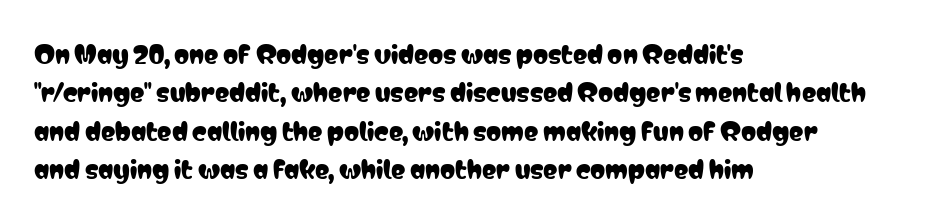
Q: Is the text italic (slanted)? A: No, it is upright.
Q: Is the text underlined? A: No.
Q: How is the paragraph aligned? A: Left-aligned.
Q: Is the spacing between letters normal or unusually wide? A: Normal.
Q: Is the spacing between lines tight, normal or loose? A: Normal.
